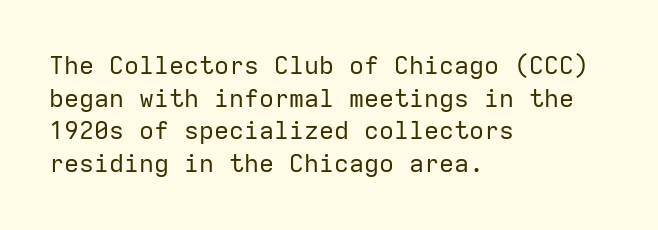
Q: Is the text bold? A: No.
Q: Is the text italic (slanted)? A: No, it is upright.
Q: Is the text underlined? A: No.
Q: How is the paragraph aligned? A: Left-aligned.
Q: Is the spacing between letters normal or unusually wide? A: Normal.
Q: Is the spacing between lines tight, normal or loose? A: Normal.
